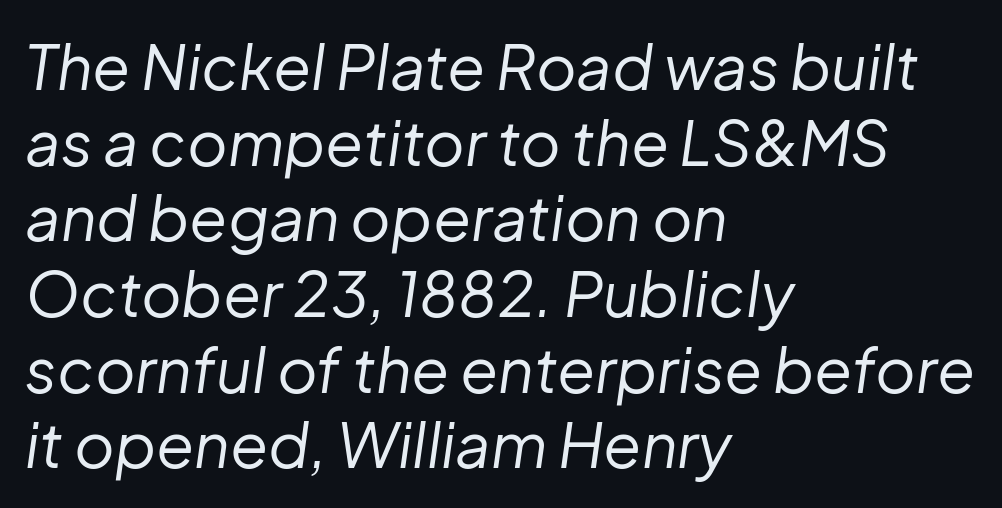
Q: Is the text bold? A: No.
Q: Is the text italic (slanted)? A: Yes, it leans right by about 8 degrees.
Q: Is the text underlined? A: No.
Q: How is the paragraph aligned? A: Left-aligned.
Q: Is the spacing between letters normal or unusually wide? A: Normal.
Q: Width (condensed, normal, or wide)? A: Normal.
Q: Stroke contrast? A: Low.
Q: x-height? A: Medium.
Q: Monospaced? A: No.
